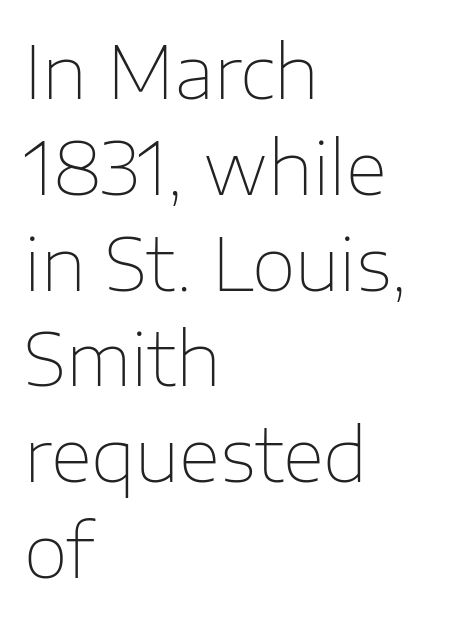
Regular leading. If you drew a ruler down the left edge, every line would touch it. The face used here is a sans, in the tradition of grotesques and geometrics. Words appear dense and cohesive because spacing is normal. Descenders hang freely into open space. Looks like regular typesetting: each glyph gets only the width it needs.
